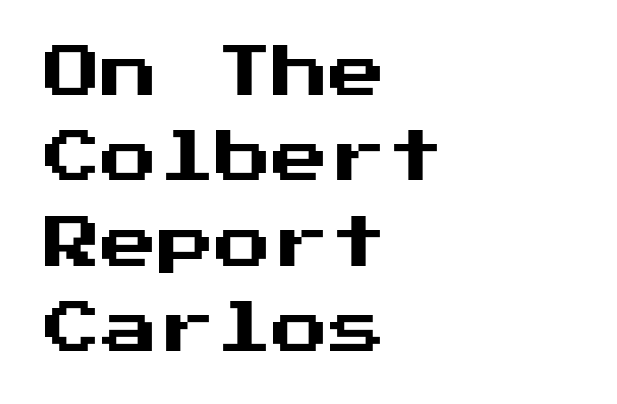
{"serif": "no", "italic": "no", "width": "normal", "stroke_contrast": "medium", "x_height": "medium", "underline": "no", "align": "left", "line_spacing": "normal", "line_spacing_ratio": 1.5, "letter_spacing": "normal", "letter_spacing_em": 0.0, "glyph_px": 57}
